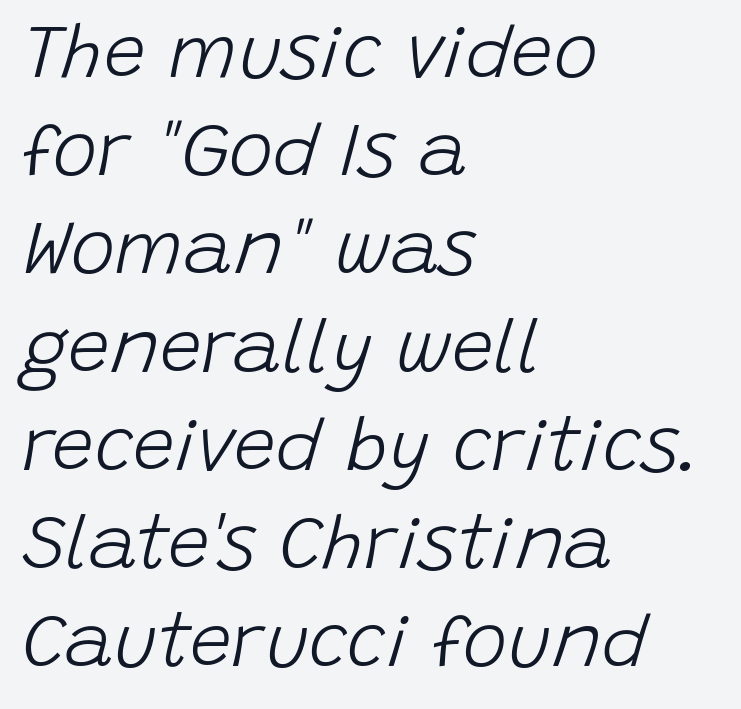
{"italic": "yes", "lean": "right", "slant_degrees": 15, "bold": "no", "weight": "light", "width": "normal", "stroke_contrast": "low", "x_height": "large", "monospaced": "no", "underline": "no", "align": "left", "line_spacing": "normal", "line_spacing_ratio": 1.31, "letter_spacing": "normal", "letter_spacing_em": 0.0, "glyph_px": 75}
